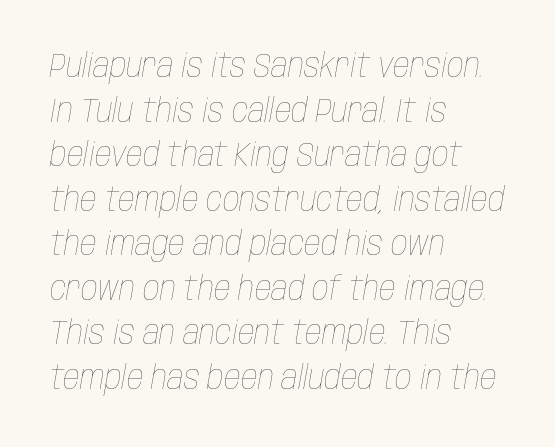
The image shows 33 px thin, condensed type, italic (leaning right); set left-aligned, normal line spacing (1.35x), normal letter spacing, not underlined; low stroke contrast and a large x-height.
